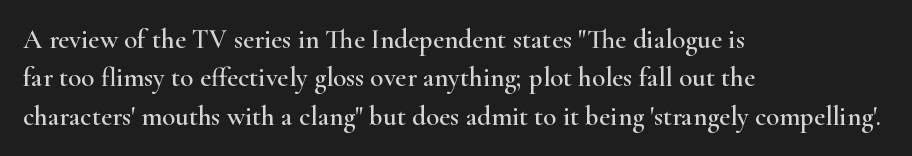
{"italic": "no", "underline": "no", "align": "left", "line_spacing": "normal", "line_spacing_ratio": 1.42, "letter_spacing": "normal", "letter_spacing_em": 0.0, "glyph_px": 27}
